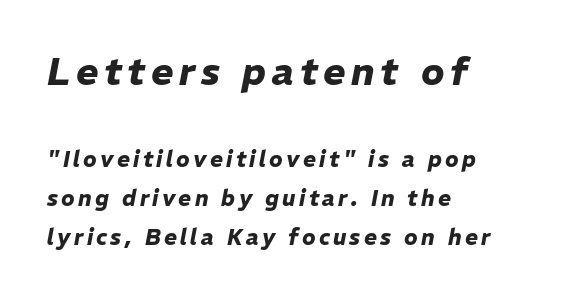
The image shows 38 px heavy type, italic (leaning right); set left-aligned, line spacing 1.77x, not underlined; the first (top) block is 1.73x larger; low stroke contrast and a medium x-height.
